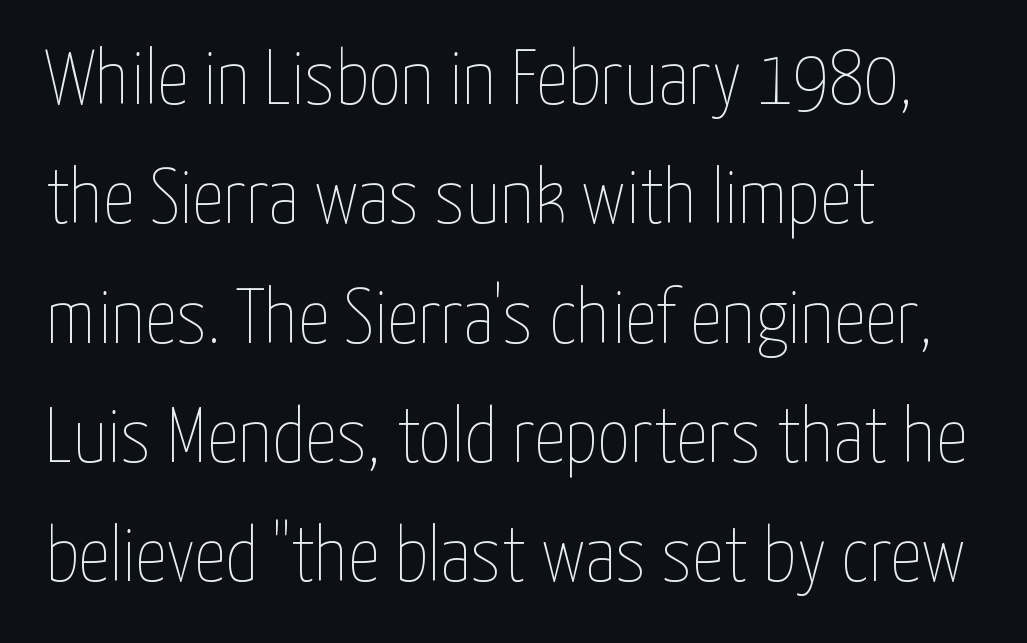
The image shows 79 px thin, condensed type, upright; set left-aligned, normal line spacing (1.51x), normal letter spacing, not underlined; low stroke contrast and a medium x-height.
